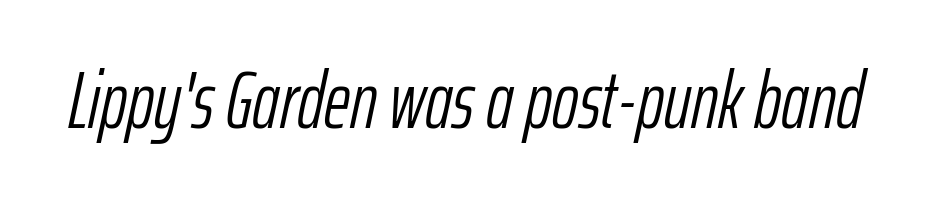
The image shows 80 px light, condensed type, italic (leaning right); set normal letter spacing, not underlined; low stroke contrast and a medium x-height.
